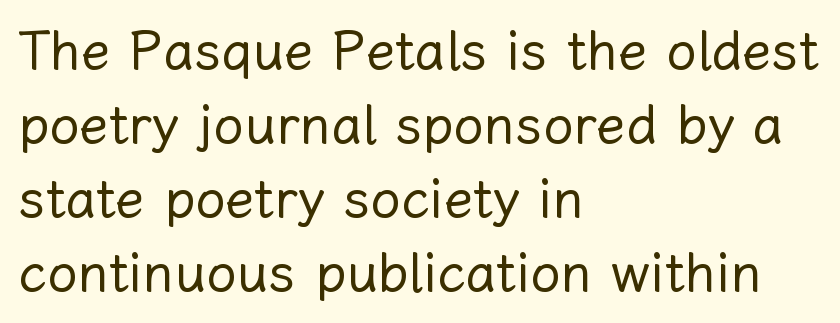
{"italic": "no", "bold": "no", "weight": "regular", "width": "normal", "stroke_contrast": "low", "x_height": "medium", "monospaced": "no", "underline": "no", "align": "left", "line_spacing": "normal", "line_spacing_ratio": 1.37, "letter_spacing": "normal", "letter_spacing_em": 0.0, "glyph_px": 54}
